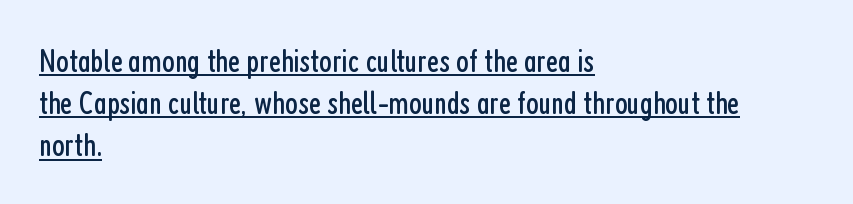
Normally led — the rows are evenly, conventionally spaced. The gaps between neighbouring characters are ordinary and unremarkable. The rendering uses natural spacing where letterforms have individual widths. This is roman type, the default non-slanted kind. No chunkiness to these letters — they're not bold. Every row of glyphs begins at an identical x-position on the left.
